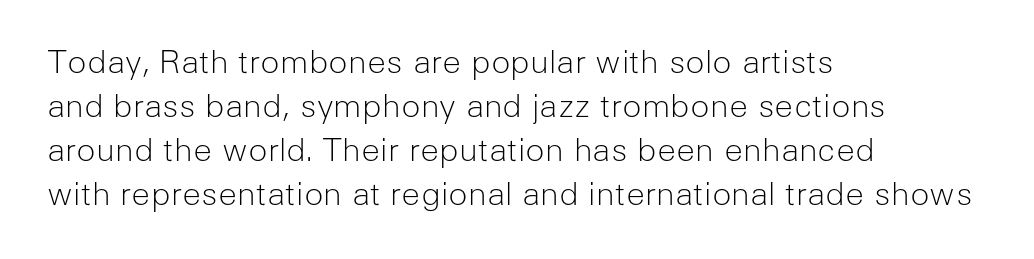
The image shows 32 px light sans-serif type, upright; set left-aligned, normal line spacing (1.37x), normal letter spacing, not underlined; low stroke contrast and a medium x-height.
